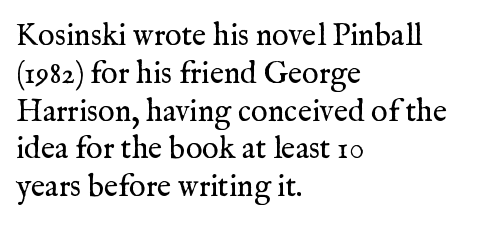
Q: Is the text bold? A: No.
Q: Is the text italic (slanted)? A: No, it is upright.
Q: Is the typeface a serif or a sans-serif typeface? A: Serif.
Q: Is the text underlined? A: No.
Q: How is the paragraph aligned? A: Left-aligned.
Q: Is the spacing between letters normal or unusually wide? A: Normal.
Q: Width (condensed, normal, or wide)? A: Normal.
Q: Stroke contrast? A: Medium.
Q: x-height? A: Medium.
Q: Monospaced? A: No.
